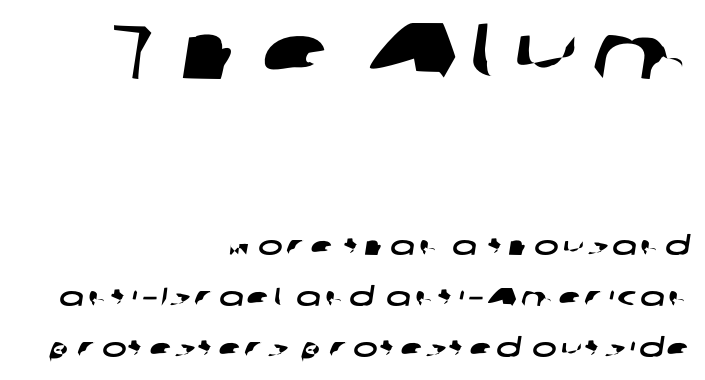
{"serif": "no", "width": "wide", "stroke_contrast": "low", "x_height": "medium", "monospaced": "no", "underline": "no", "align": "right", "line_spacing": "loose", "line_spacing_ratio": 1.95, "larger_block": "first", "size_ratio": 3.04, "glyph_px": 79}
